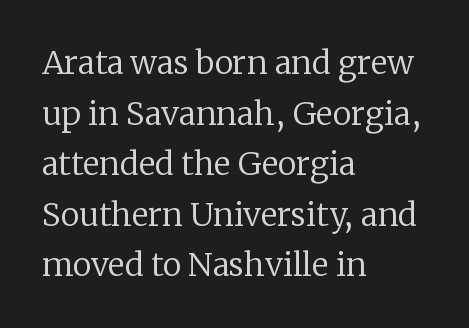
{"serif": "yes", "italic": "no", "bold": "no", "weight": "regular", "width": "normal", "stroke_contrast": "low", "x_height": "medium", "monospaced": "no", "underline": "no", "align": "left", "line_spacing": "normal", "line_spacing_ratio": 1.58, "letter_spacing": "normal", "letter_spacing_em": 0.0, "glyph_px": 32}
